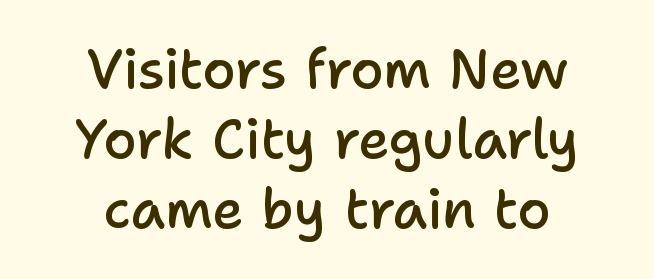
{"serif": "no", "italic": "no", "bold": "semi", "weight": "semibold", "width": "normal", "stroke_contrast": "low", "x_height": "medium", "monospaced": "no", "underline": "no", "align": "center", "line_spacing": "normal", "line_spacing_ratio": 1.3, "letter_spacing": "normal", "letter_spacing_em": 0.0, "glyph_px": 54}
